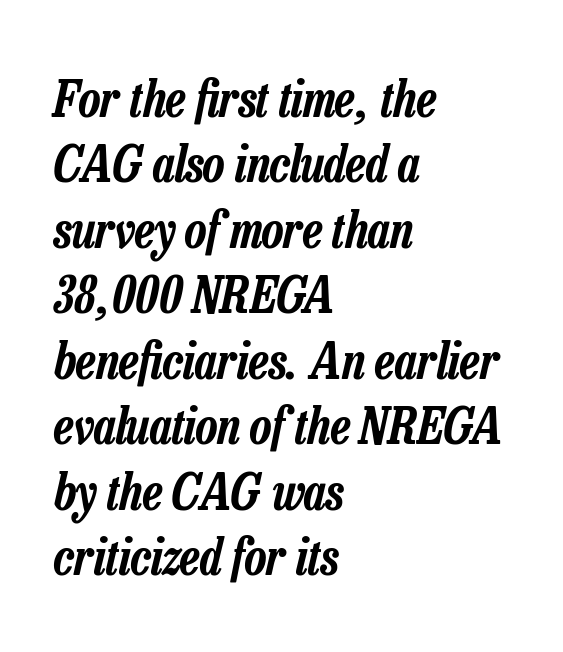
Q: Is the text italic (slanted)? A: Yes, it leans right by about 13 degrees.
Q: Is the text underlined? A: No.
Q: How is the paragraph aligned? A: Left-aligned.
Q: Is the spacing between letters normal or unusually wide? A: Normal.
Q: Is the spacing between lines tight, normal or loose? A: Normal.
Q: Width (condensed, normal, or wide)? A: Condensed.
Q: Stroke contrast? A: Low.
Q: x-height? A: Medium.
Q: Monospaced? A: No.
